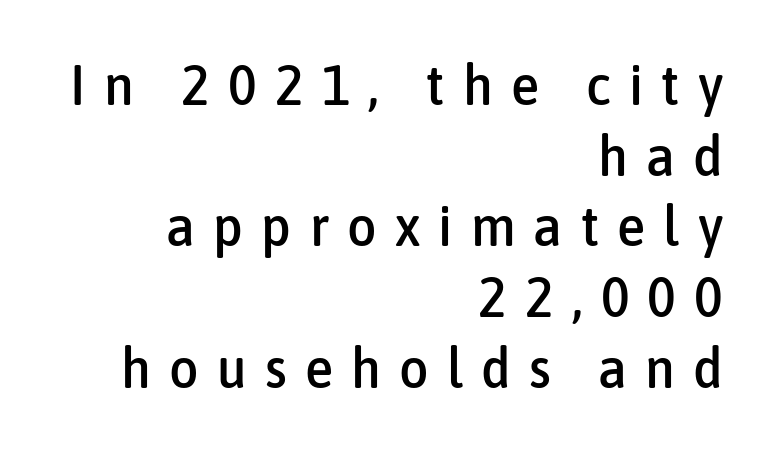
{"serif": "no", "italic": "no", "width": "condensed", "stroke_contrast": "low", "x_height": "medium", "monospaced": "no", "underline": "no", "align": "right", "line_spacing_ratio": 1.24, "letter_spacing": "wide", "letter_spacing_em": 0.32, "glyph_px": 57}
